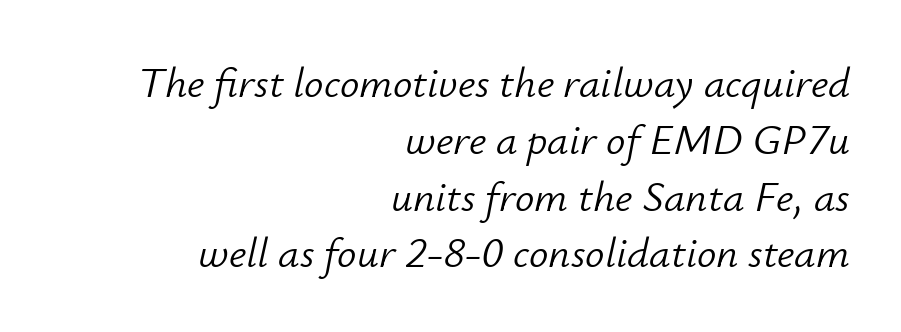
{"italic": "yes", "lean": "right", "slant_degrees": 12, "bold": "no", "weight": "light", "width": "normal", "stroke_contrast": "low", "x_height": "small", "monospaced": "no", "underline": "no", "align": "right", "line_spacing": "normal", "line_spacing_ratio": 1.32, "letter_spacing": "normal", "letter_spacing_em": 0.0, "glyph_px": 43}
